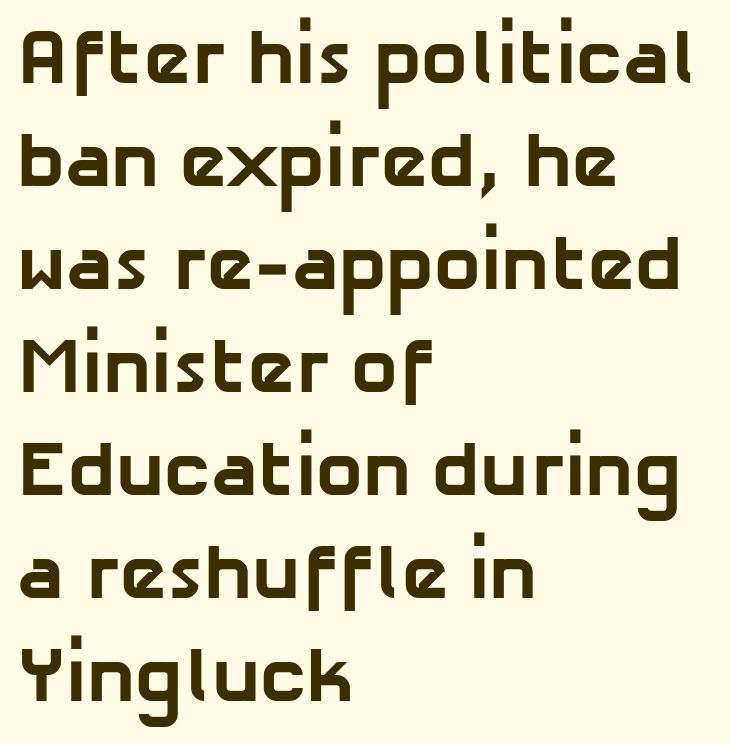
Students, note that the glyphs here touch the page at normal intervals. Type without underlining. The characters look thick and weighty, a clear bold. Is there much room between lines? A standard amount, neither cramped nor airy. Observe the absence of serifs on each vertical stroke in this sample. These lines are rendered in a variable-pitch font.
